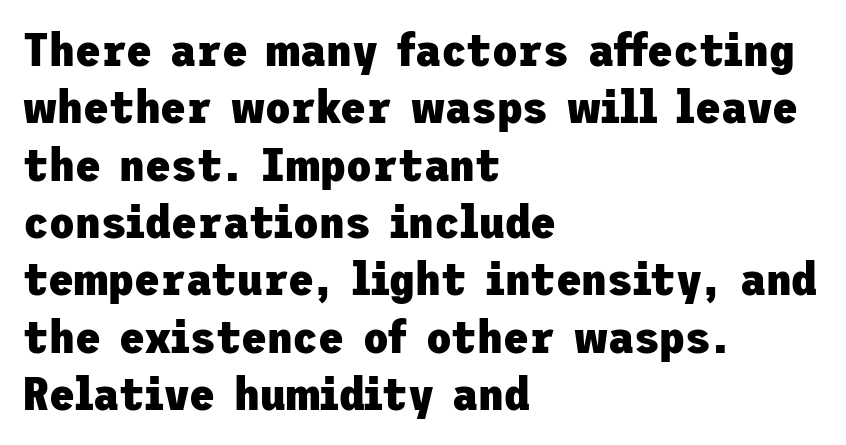
The image shows 47 px heavy sans-serif type, upright; set left-aligned, line spacing 1.22x, normal letter spacing, not underlined; low stroke contrast and a medium x-height.
